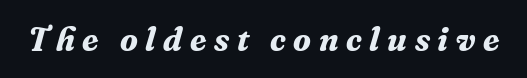
{"serif": "yes", "italic": "yes", "lean": "right", "slant_degrees": 16, "bold": "yes", "weight": "bold", "width": "normal", "stroke_contrast": "medium", "x_height": "medium", "monospaced": "no", "underline": "no", "letter_spacing": "wide", "letter_spacing_em": 0.23, "glyph_px": 33}
